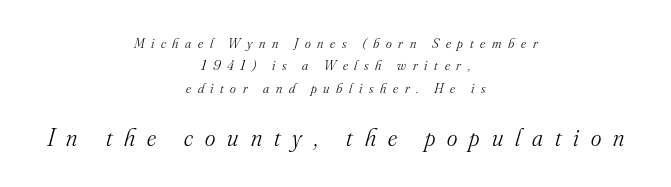
The typesetting does not lean heavy: it is not bold. One glance says typical: line gaps are just what's usual. What stands out about the letter spacing? Its width — letters are far apart. One-word summary of the alignment: center.
